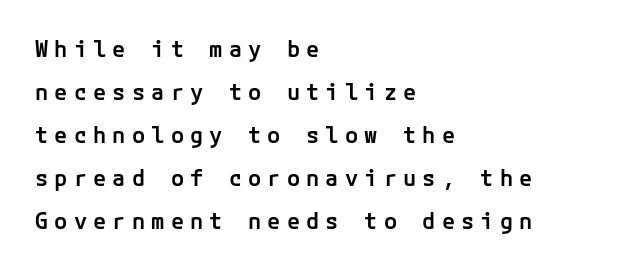
Q: Is the text bold? A: Semi-bold.
Q: Is the text italic (slanted)? A: No, it is upright.
Q: Is the text underlined? A: No.
Q: How is the paragraph aligned? A: Left-aligned.
Q: Is the spacing between letters normal or unusually wide? A: Unusually wide.
Q: Is the spacing between lines tight, normal or loose? A: Loose.
